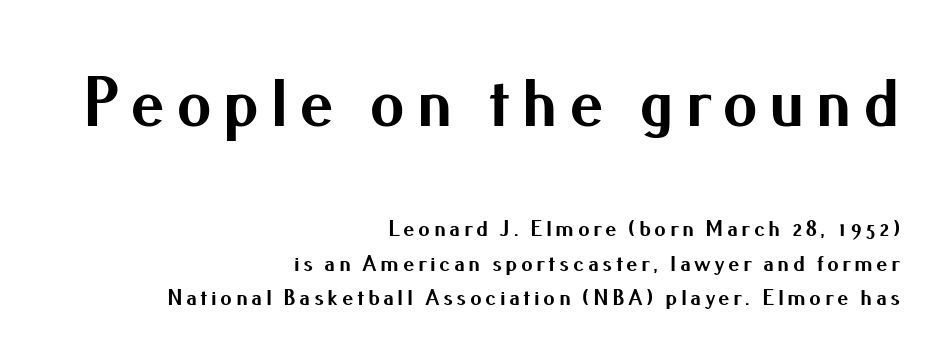
Q: Is the text bold? A: Yes.
Q: Is the text italic (slanted)? A: No, it is upright.
Q: Is the typeface a serif or a sans-serif typeface? A: Sans-serif.
Q: Is the text underlined? A: No.
Q: How is the paragraph aligned? A: Right-aligned.
Q: Is the spacing between lines tight, normal or loose? A: Normal.
Q: Which block of text is set in a larger size, the first (top) or the second (bottom)? A: The first (top) one.
Q: Width (condensed, normal, or wide)? A: Normal.
Q: Stroke contrast? A: Medium.
Q: x-height? A: Small.
Q: Monospaced? A: No.
